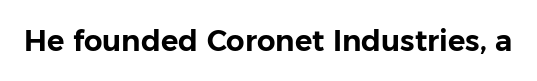
Q: Is the text italic (slanted)? A: No, it is upright.
Q: Is the typeface a serif or a sans-serif typeface? A: Sans-serif.
Q: Is the text underlined? A: No.
Q: Is the spacing between letters normal or unusually wide? A: Normal.
Q: Width (condensed, normal, or wide)? A: Normal.
Q: Stroke contrast? A: Low.
Q: x-height? A: Medium.
Q: Monospaced? A: No.
